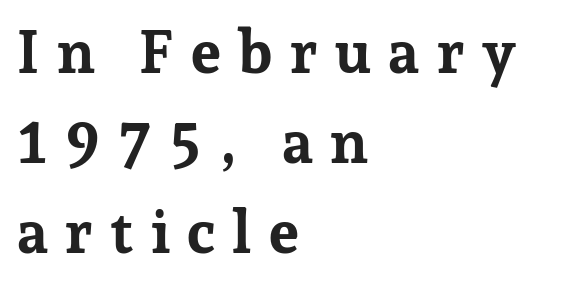
Caption: expanded tracking, letters set apart. The glyphs have the mass of a bold cut. The passage is arranged the way most books set body copy — flush left. What kind of face is this? One with serifs. Unmarked baselines from the first word to the last. The letters advance in unequal steps, a hallmark of proportional type.
